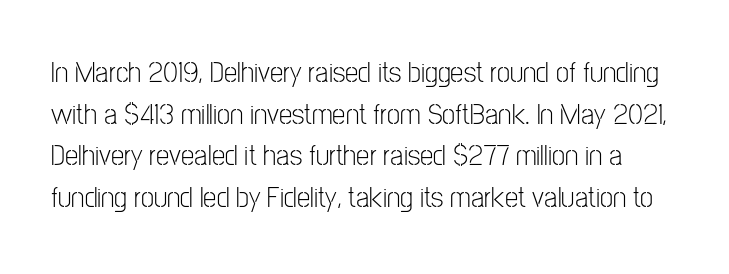
The image shows 30 px light, condensed sans-serif type, upright; set normal line spacing (1.39x), normal letter spacing, not underlined; low stroke contrast and a medium x-height.
